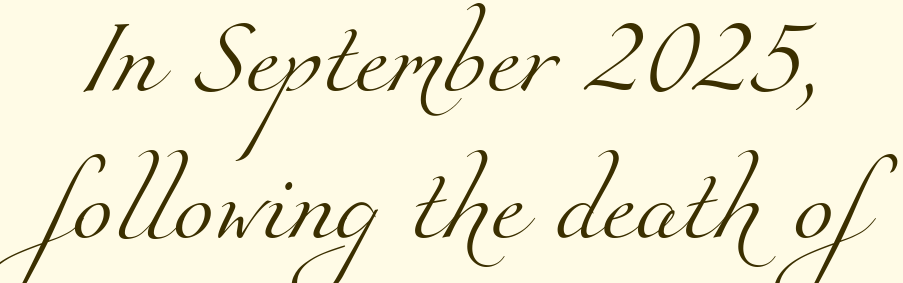
{"serif": "yes", "bold": "no", "weight": "light", "width": "normal", "stroke_contrast": "medium", "x_height": "small", "monospaced": "no", "underline": "no", "line_spacing": "loose", "line_spacing_ratio": 1.99, "letter_spacing": "normal", "letter_spacing_em": 0.0, "glyph_px": 74}
